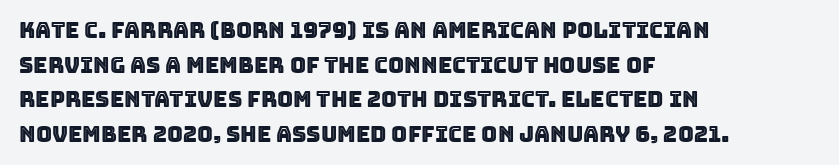
Q: Is the text italic (slanted)? A: No, it is upright.
Q: Is the text underlined? A: No.
Q: How is the paragraph aligned? A: Left-aligned.
Q: Is the spacing between letters normal or unusually wide? A: Normal.
Q: Is the spacing between lines tight, normal or loose? A: Normal.
